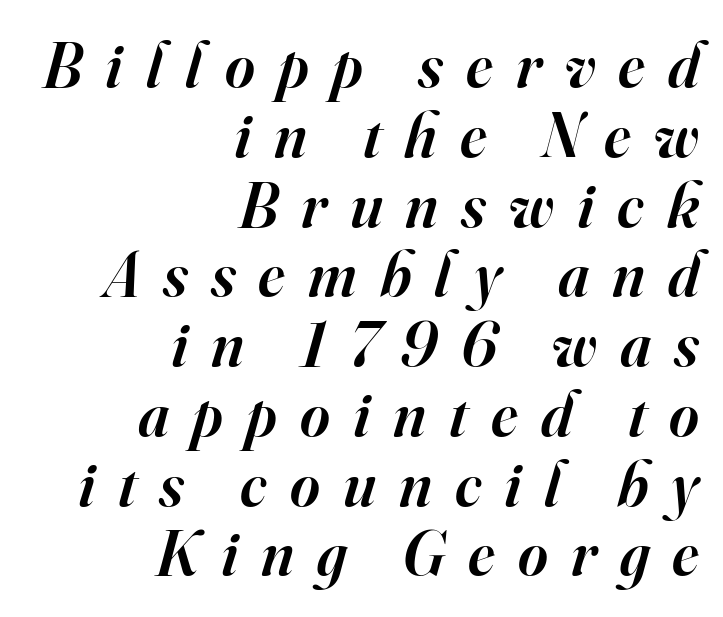
Tightly led — the rows are bunched. No word sits above an underline. The typography opts for an oblique posture over an upright one. These words are printed semibold, heavier than regular yet not bold.
